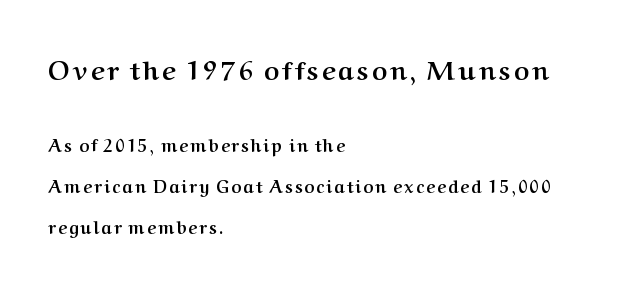
Q: Is the text bold? A: Yes.
Q: Is the text italic (slanted)? A: No, it is upright.
Q: Is the text underlined? A: No.
Q: How is the paragraph aligned? A: Left-aligned.
Q: Is the spacing between lines tight, normal or loose? A: Loose.
Q: Which block of text is set in a larger size, the first (top) or the second (bottom)? A: The first (top) one.
